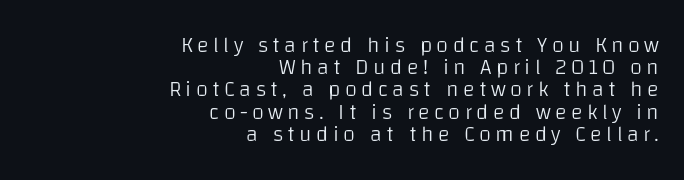
Q: Is the text bold? A: No.
Q: Is the text italic (slanted)? A: No, it is upright.
Q: Is the text underlined? A: No.
Q: How is the paragraph aligned? A: Right-aligned.
Q: Is the spacing between letters normal or unusually wide? A: Unusually wide.
Q: Is the spacing between lines tight, normal or loose? A: Tight.
